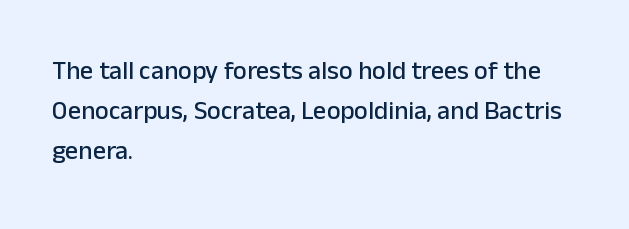
The image shows 26 px text type, upright; set left-aligned, normal line spacing (1.53x), normal letter spacing, not underlined.
